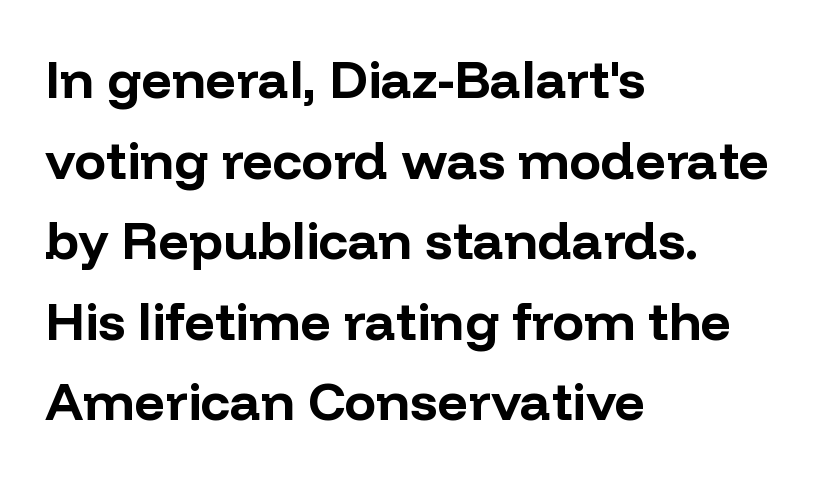
Weight: bold. Varying glyph widths throughout — classic text-font behaviour. Compared with typical paragraphs, the rows here are spaced about the same. Check the space under the baseline: it is left empty.
